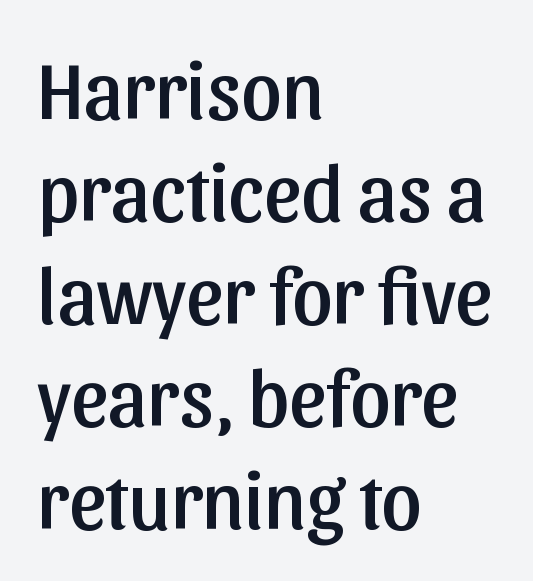
The specimen omits any rule beneath the text block's lines. Serif or sans? Sans — the stroke terminals are bare. You could call the tracking neutral — neither tight nor loose. Here the designer chose a conventional face with non-uniform glyph widths. Notice how descenders clear the ascenders below comfortably — that's standard leading. Where is the straight margin? On the left.
